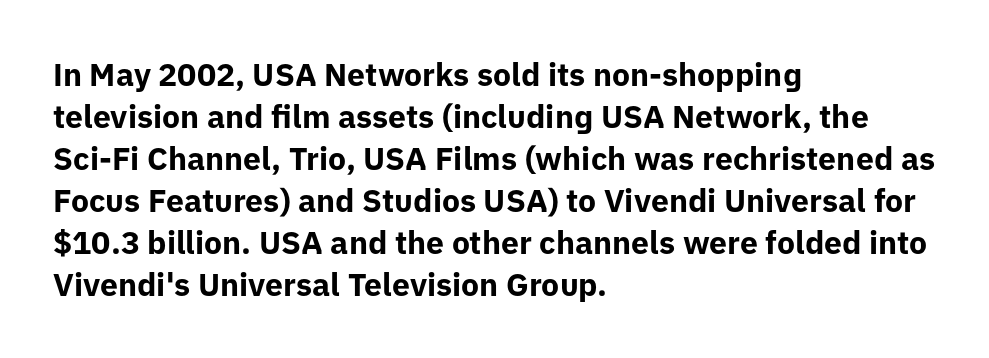
Unlike a traditional serif, this face leaves its strokes unadorned. This is roman type, the default non-slanted kind. How heavy is the stroke? Heavy — this is a bold. Each word holds together tightly as a unit, with standard inter-letter gaps. Do the characters align in a grid? No, the font is proportional. Alignment: flush left.
